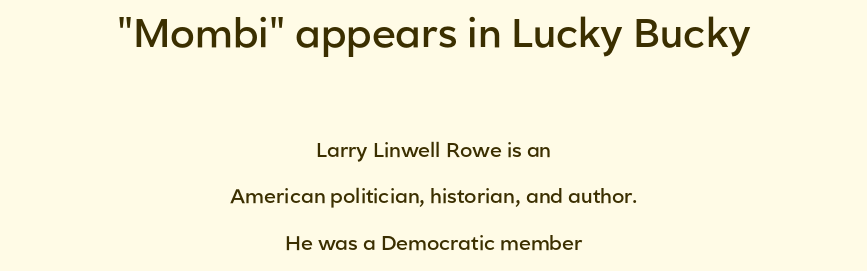
No word sits above an underline. Notice the wide empty band between every row — that's loose leading. These lines are rendered in a variable-pitch font. Style check: upright. Does the weight exceed regular? Yes, but only to semibold.
